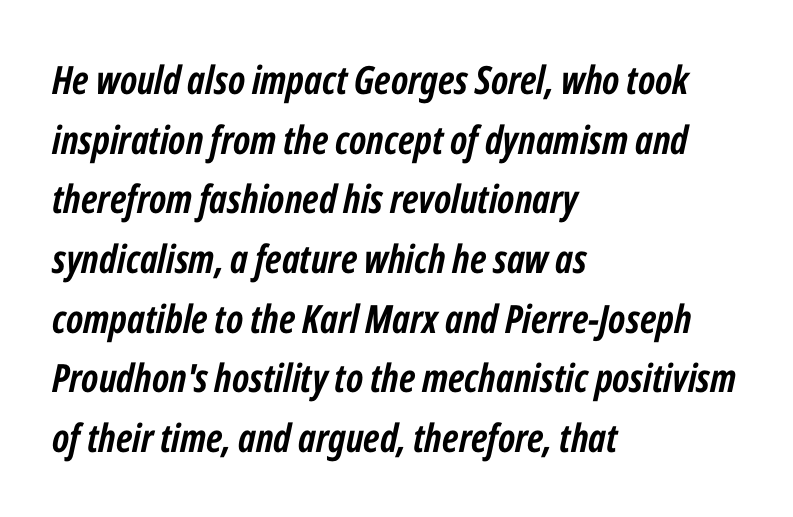
Designer's note — italics engaged. The letters advance in unequal steps, a hallmark of proportional type. The passage shown stacks its lines at a standard gap. The type is set solid horizontally, with unmodified tracking. The passage is arranged the way most books set body copy — flush left. The typesetting leans heavy: a genuine bold.
